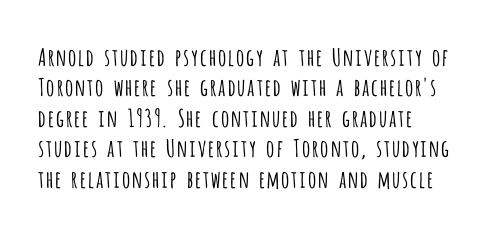
The type sits square on the baseline with zero lean. Only glyphs here, with clear space below each row. This sample is left-justified, so line endings fall wherever the words run out. Nothing unusual about the tracking: characters are spaced as the font intends. No extra ink here — the face is not bold.
